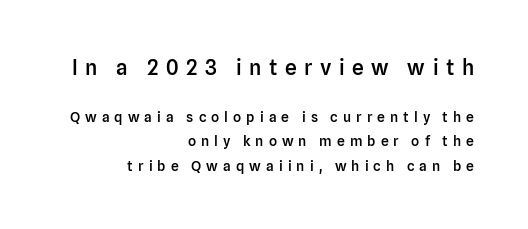
The image shows 21 px text type, upright; set right-aligned, line spacing 1.75x, unusually wide letter spacing (+0.36 em), not underlined; the first (top) block is 1.5x larger.
